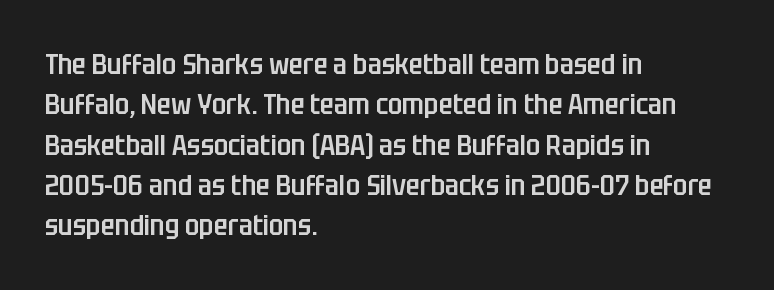
Is the letter spacing exaggerated? No — it looks like the ordinary default. Typesetter's note: demi weight, one step under bold. These lines are rendered in a variable-pitch font. Nothing sits at the stroke ends, so this counts as sans-serif. The vertical gap from one line to the next is medium.
